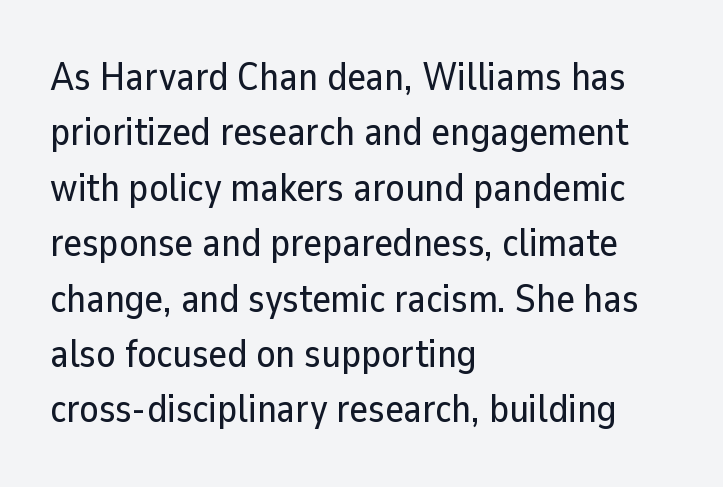
{"serif": "no", "italic": "no", "width": "normal", "stroke_contrast": "low", "x_height": "medium", "monospaced": "no", "underline": "no", "align": "left", "line_spacing": "normal", "line_spacing_ratio": 1.42, "letter_spacing": "normal", "letter_spacing_em": 0.0, "glyph_px": 39}
